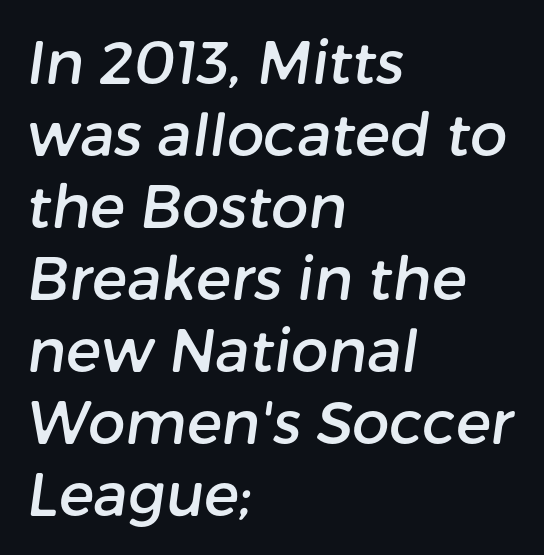
Typographically, this falls in the sans-serif category. Decoration check: the copy has no underline. These lines are rendered in a variable-pitch font. The rag falls on the right side of this text block. Students, note that the glyphs here touch the page at normal intervals.
